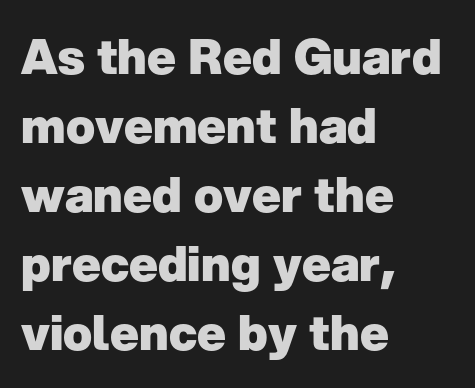
Q: Is the text bold? A: Yes.
Q: Is the text italic (slanted)? A: No, it is upright.
Q: Is the typeface a serif or a sans-serif typeface? A: Sans-serif.
Q: Is the text underlined? A: No.
Q: How is the paragraph aligned? A: Left-aligned.
Q: Is the spacing between letters normal or unusually wide? A: Normal.
Q: Is the spacing between lines tight, normal or loose? A: Normal.
Q: Width (condensed, normal, or wide)? A: Normal.
Q: Stroke contrast? A: Low.
Q: x-height? A: Medium.
Q: Monospaced? A: No.
